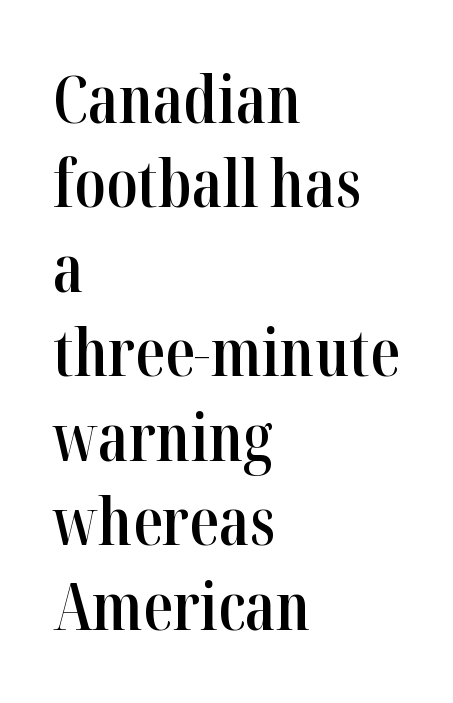
The words here are not underlined. The characters look somewhat weighty, a semibold short of true bold. Letterform terminals end in serifs throughout the passage. The specimen reads as upright at a glance.
